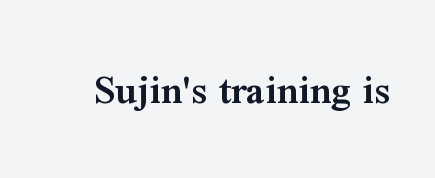
Q: Is the text bold? A: Semi-bold.
Q: Is the text italic (slanted)? A: No, it is upright.
Q: Is the typeface a serif or a sans-serif typeface? A: Serif.
Q: Is the text underlined? A: No.
Q: Is the spacing between letters normal or unusually wide? A: Normal.
Q: Width (condensed, normal, or wide)? A: Normal.
Q: Stroke contrast? A: Medium.
Q: x-height? A: Medium.
Q: Monospaced? A: No.
